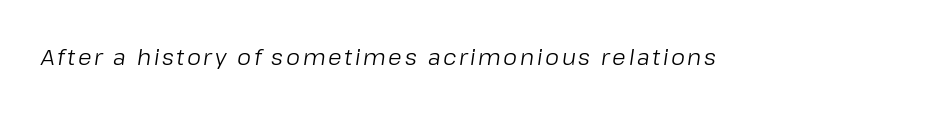
Weight: regular or lighter. The face used here has a pronounced slope to its letters. Any mark beneath the type? The region is blank.
